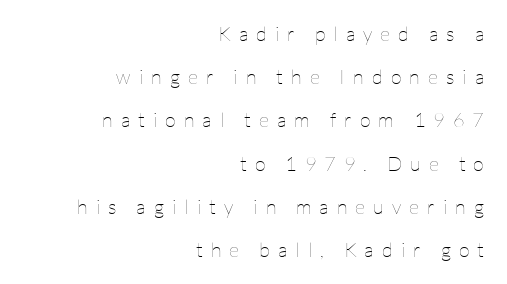
{"italic": "no", "bold": "no", "underline": "no", "align": "right", "line_spacing": "loose", "line_spacing_ratio": 2.16, "letter_spacing": "wide", "letter_spacing_em": 0.4, "glyph_px": 20}
